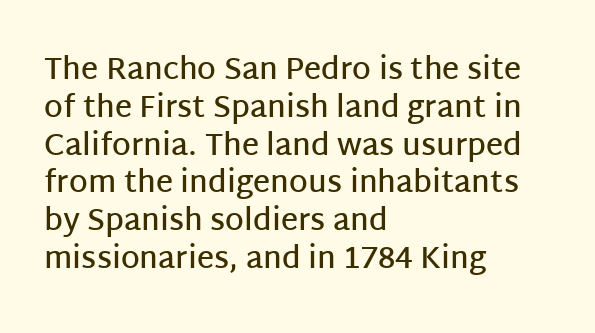
{"serif": "no", "italic": "no", "bold": "semi", "weight": "semibold", "width": "normal", "stroke_contrast": "low", "x_height": "large", "monospaced": "no", "underline": "no", "align": "left", "line_spacing": "normal", "line_spacing_ratio": 1.26, "letter_spacing": "normal", "letter_spacing_em": 0.0, "glyph_px": 30}
